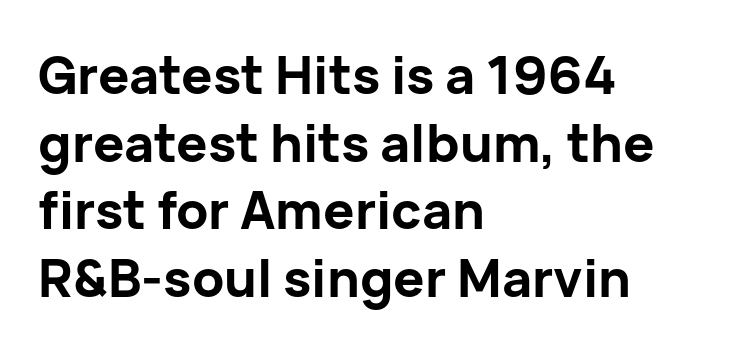
The image shows 52 px bold sans-serif type, upright; set left-aligned, normal line spacing (1.3x), normal letter spacing, not underlined; low stroke contrast and a medium x-height.
